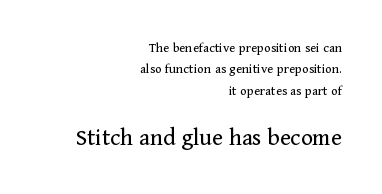
The font sits on the lighter half of the weight spectrum, regular included. The gap between lines stays unmarked. The designer gave the closing block more size than the opening block. One glance says typical: line gaps are just what's usual. Is the letter spacing exaggerated? No — it looks like the ordinary default.
